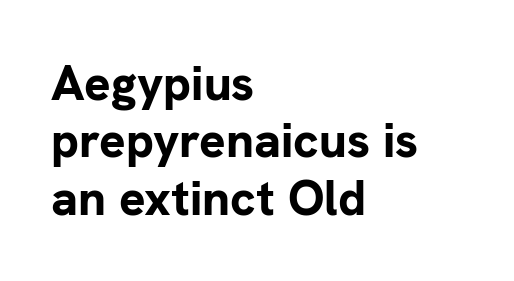
The image shows 49 px bold sans-serif type, upright; set left-aligned, line spacing 1.17x, normal letter spacing, not underlined; low stroke contrast and a medium x-height.
